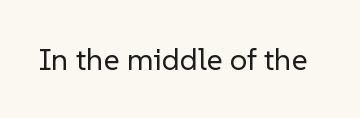
{"serif": "no", "italic": "no", "bold": "no", "weight": "regular", "width": "normal", "stroke_contrast": "low", "x_height": "medium", "monospaced": "no", "underline": "no", "letter_spacing": "normal", "letter_spacing_em": 0.0, "glyph_px": 31}
